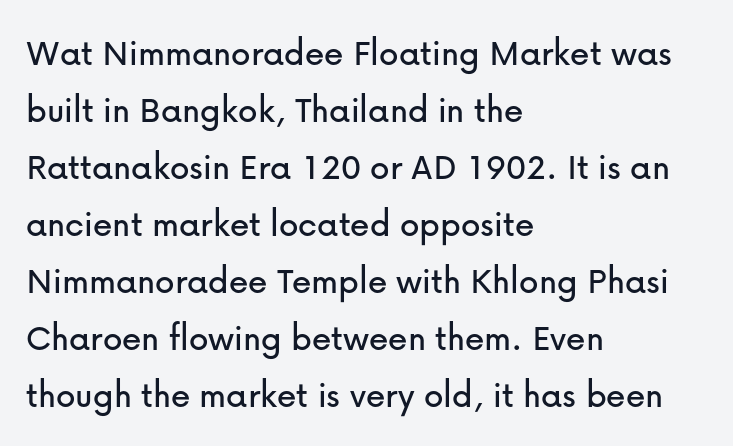
The image shows 39 px sans-serif type, upright; set left-aligned, normal line spacing (1.46x), normal letter spacing, not underlined; low stroke contrast and a medium x-height.
